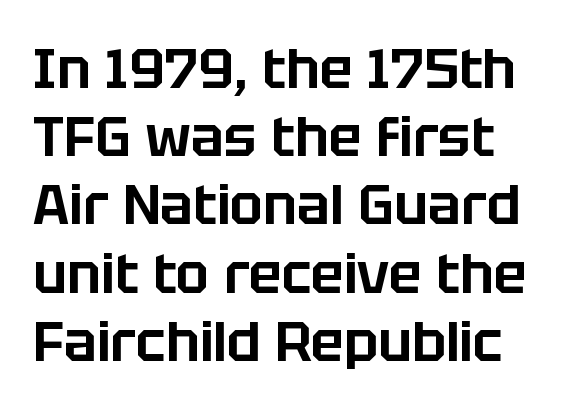
{"serif": "no", "italic": "no", "width": "normal", "stroke_contrast": "low", "x_height": "large", "monospaced": "no", "underline": "no", "align": "left", "line_spacing_ratio": 1.24, "letter_spacing": "normal", "letter_spacing_em": 0.0, "glyph_px": 55}
